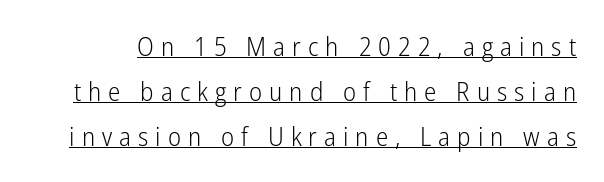
Q: Is the text bold? A: No.
Q: Is the text italic (slanted)? A: No, it is upright.
Q: Is the text underlined? A: Yes.
Q: Is the spacing between letters normal or unusually wide? A: Unusually wide.
